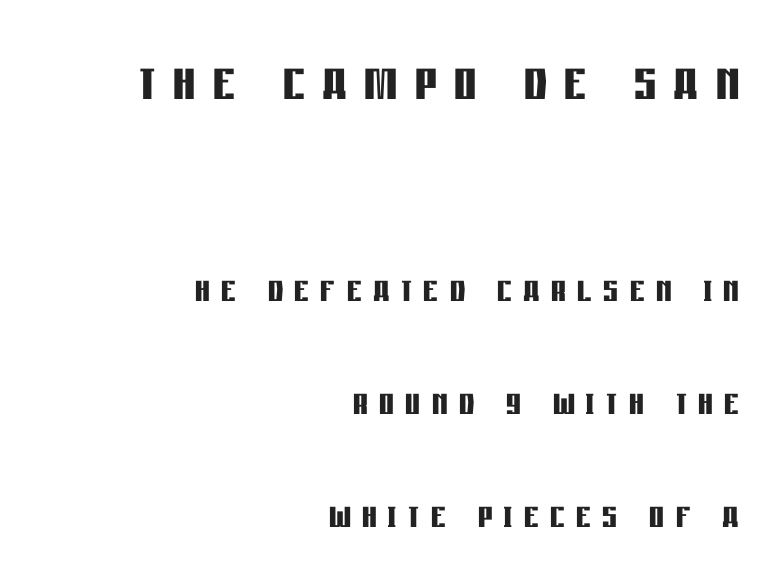
Descender tails drop into unmarked territory. The block of text is sparse from top to bottom, with ample space between rows. The compositor pushed each line to the right boundary. Heavy-handed strokes throughout: this text is bold.
